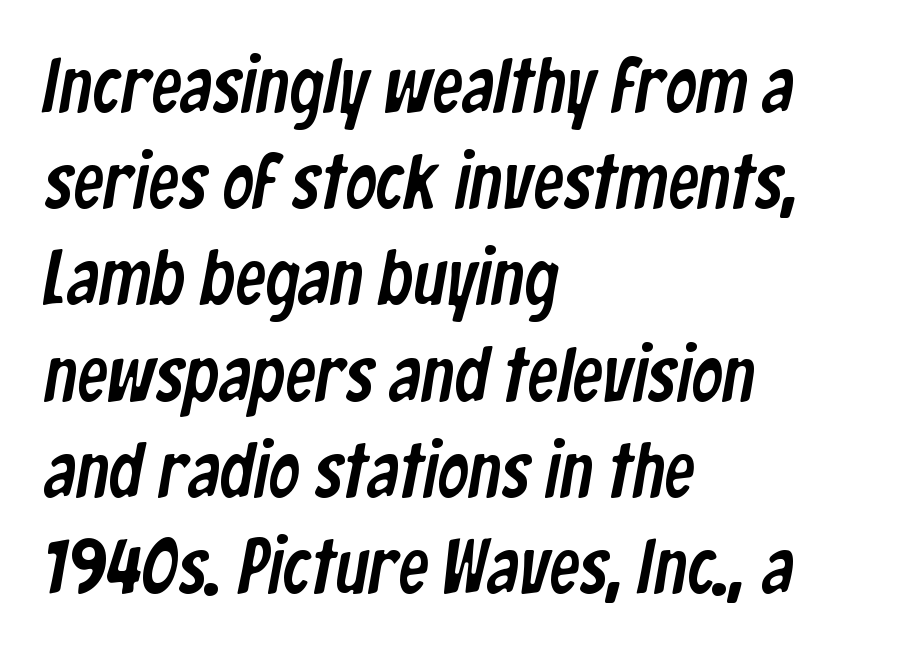
The image shows 77 px condensed sans-serif type; set left-aligned, normal line spacing (1.25x), normal letter spacing, not underlined; low stroke contrast and a medium x-height.
